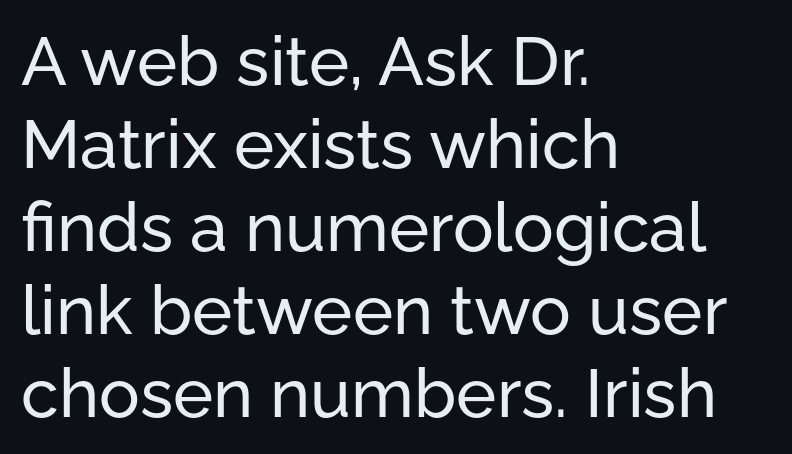
Q: Is the text italic (slanted)? A: No, it is upright.
Q: Is the typeface a serif or a sans-serif typeface? A: Sans-serif.
Q: Is the text underlined? A: No.
Q: How is the paragraph aligned? A: Left-aligned.
Q: Is the spacing between letters normal or unusually wide? A: Normal.
Q: Width (condensed, normal, or wide)? A: Normal.
Q: Stroke contrast? A: Low.
Q: x-height? A: Medium.
Q: Monospaced? A: No.
